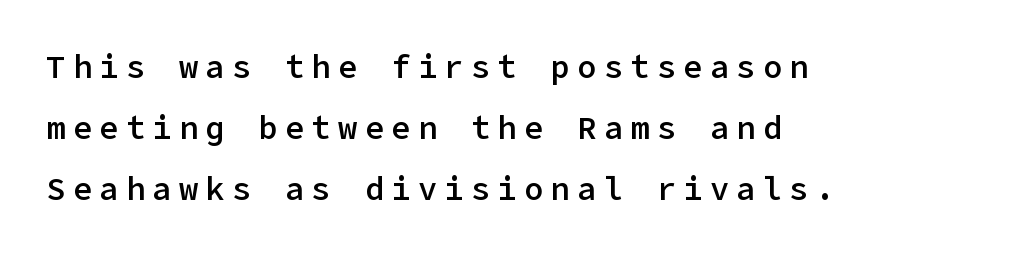
{"serif": "no", "italic": "no", "bold": "semi", "weight": "semibold", "width": "normal", "stroke_contrast": "low", "x_height": "medium", "underline": "no", "align": "left", "line_spacing": "loose", "line_spacing_ratio": 1.9, "letter_spacing": "wide", "letter_spacing_em": 0.23, "glyph_px": 32}
